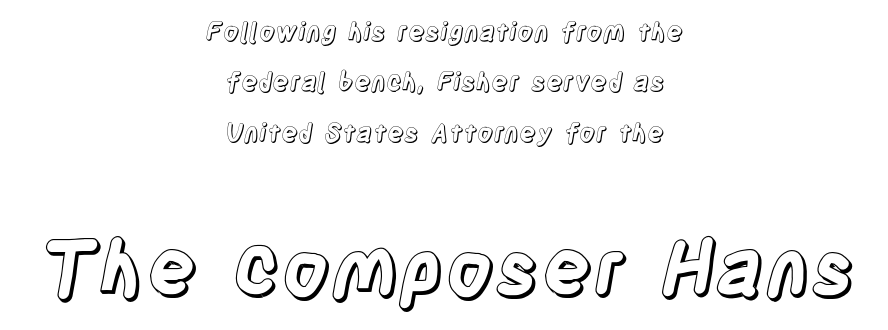
Note the varied advance widths — an 'i' is clearly narrower than an 'm'. Is the letter spacing exaggerated? No — it looks like the ordinary default. Size contrast runs from small at the top to large at the bottom. Every row of glyphs is offset so its center matches the block's center.
